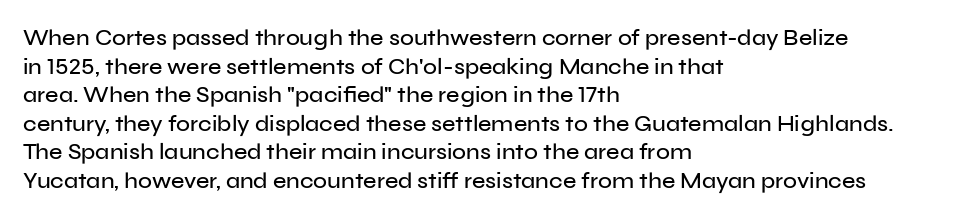
Q: Is the text italic (slanted)? A: No, it is upright.
Q: Is the text underlined? A: No.
Q: How is the paragraph aligned? A: Left-aligned.
Q: Is the spacing between letters normal or unusually wide? A: Normal.
